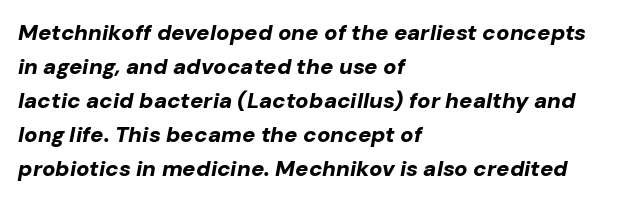
The image shows 22 px bold type, italic (leaning right); set left-aligned, normal line spacing (1.54x), normal letter spacing, not underlined.
